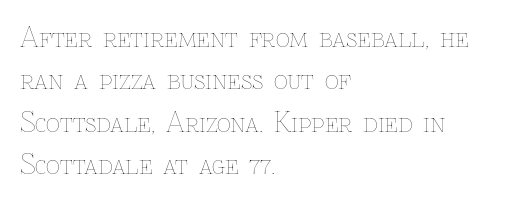
Q: Is the text bold? A: No.
Q: Is the text italic (slanted)? A: No, it is upright.
Q: Is the text underlined? A: No.
Q: How is the paragraph aligned? A: Left-aligned.
Q: Is the spacing between letters normal or unusually wide? A: Normal.
Q: Is the spacing between lines tight, normal or loose? A: Normal.
